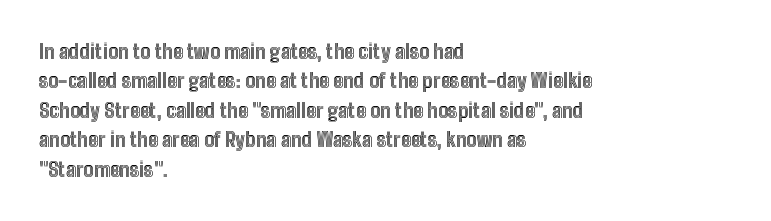
The image shows 20 px text type, upright; set left-aligned, normal line spacing (1.47x), normal letter spacing, not underlined.
